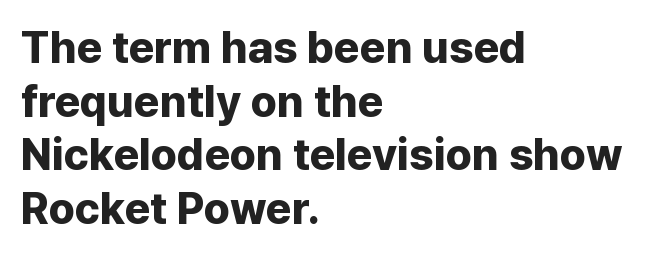
Q: Is the text bold? A: Yes.
Q: Is the text italic (slanted)? A: No, it is upright.
Q: Is the typeface a serif or a sans-serif typeface? A: Sans-serif.
Q: Is the text underlined? A: No.
Q: How is the paragraph aligned? A: Left-aligned.
Q: Is the spacing between letters normal or unusually wide? A: Normal.
Q: Width (condensed, normal, or wide)? A: Normal.
Q: Stroke contrast? A: Low.
Q: x-height? A: Medium.
Q: Monospaced? A: No.
